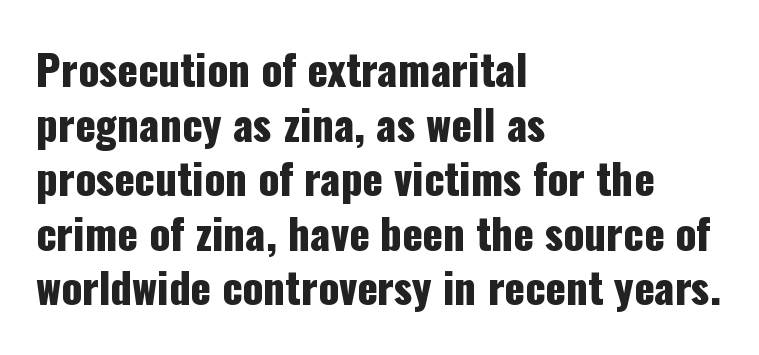
Words appear dense and cohesive because spacing is normal. Beneath every word, the page is bare. Think of a printed novel: that variable character pitch is what you see here. A roman cut, with each character standing at attention.
